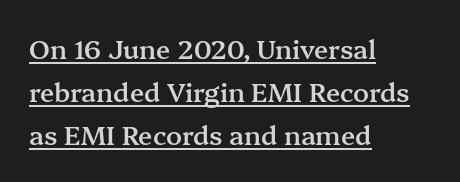
The sample's only ornament is a line tracing under the words. Is there any slant? The stems are plumb. Typographic density is moderately raised because the face is semibold. Spacing between characters is what you'd get straight out of the box. What's the leading like? Ordinary, nothing unusual.
